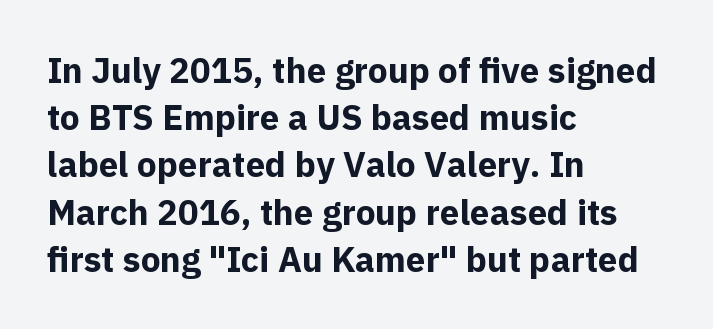
Q: Is the text bold? A: Yes.
Q: Is the text italic (slanted)? A: No, it is upright.
Q: Is the typeface a serif or a sans-serif typeface? A: Sans-serif.
Q: Is the text underlined? A: No.
Q: How is the paragraph aligned? A: Left-aligned.
Q: Is the spacing between letters normal or unusually wide? A: Normal.
Q: Is the spacing between lines tight, normal or loose? A: Normal.
Q: Width (condensed, normal, or wide)? A: Normal.
Q: x-height? A: Medium.
Q: Monospaced? A: No.
